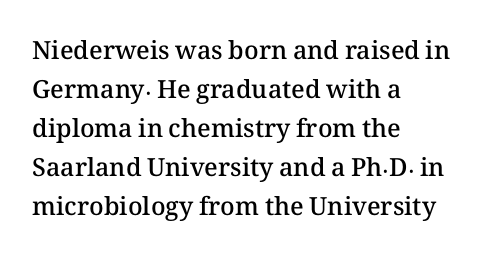
Nope, not italic — everything's standing straight. Semibold letterforms, between regular and bold. A typesetter would call this leading conventional body-copy spacing. Any mark beneath the type? The region is blank. The rendering anchors every line to the left-hand side. Letter spacing: default.
